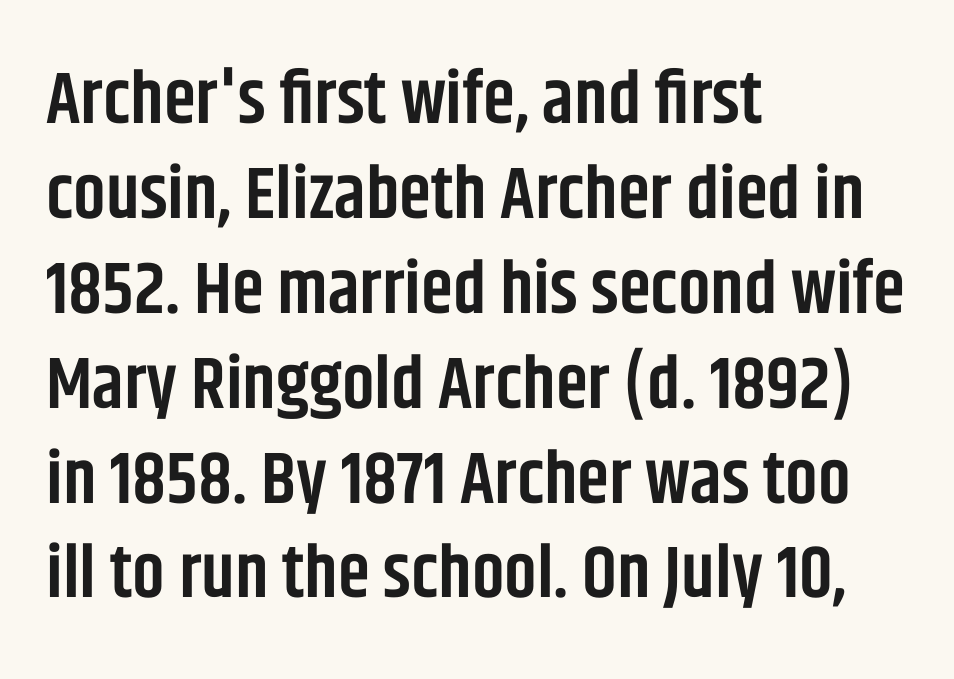
Q: Is the text bold? A: Semi-bold.
Q: Is the text italic (slanted)? A: No, it is upright.
Q: Is the typeface a serif or a sans-serif typeface? A: Sans-serif.
Q: Is the text underlined? A: No.
Q: How is the paragraph aligned? A: Left-aligned.
Q: Is the spacing between letters normal or unusually wide? A: Normal.
Q: Is the spacing between lines tight, normal or loose? A: Normal.
Q: Width (condensed, normal, or wide)? A: Condensed.
Q: Stroke contrast? A: Low.
Q: x-height? A: Large.
Q: Monospaced? A: No.
